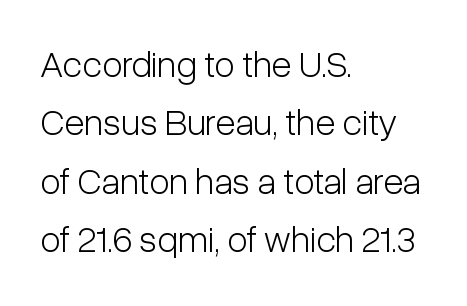
Every stem runs plumb, perpendicular to the baseline. The compositor pushed each line to the left boundary. The rendering uses a moderate line-height, typical for paragraphs. Character widths vary here, with narrow letters taking less room than wide ones. The characters display no serif detailing; their extremities are plain.
